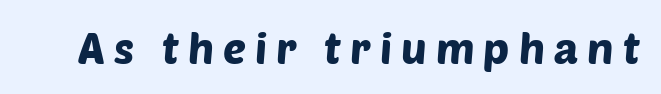
Q: Is the typeface a serif or a sans-serif typeface? A: Sans-serif.
Q: Is the text underlined? A: No.
Q: Is the spacing between letters normal or unusually wide? A: Unusually wide.
Q: Width (condensed, normal, or wide)? A: Normal.
Q: Stroke contrast? A: Low.
Q: x-height? A: Large.
Q: Monospaced? A: No.
